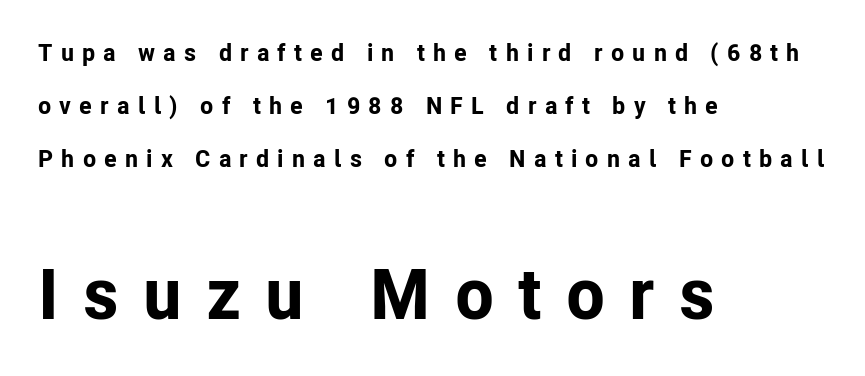
The image shows 71 px bold sans-serif type, upright; set left-aligned, loose line spacing (2.2x), unusually wide letter spacing (+0.34 em), not underlined; the second (bottom) block is 2.96x larger; low stroke contrast and a medium x-height.
